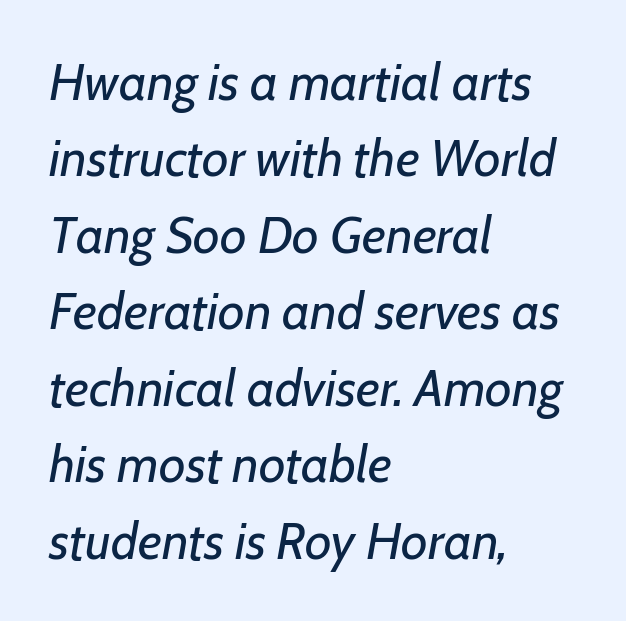
{"italic": "yes", "lean": "right", "slant_degrees": 7, "bold": "no", "weight": "regular", "width": "normal", "stroke_contrast": "low", "x_height": "medium", "monospaced": "no", "underline": "no", "align": "left", "line_spacing": "normal", "line_spacing_ratio": 1.47, "letter_spacing": "normal", "letter_spacing_em": 0.0, "glyph_px": 52}
